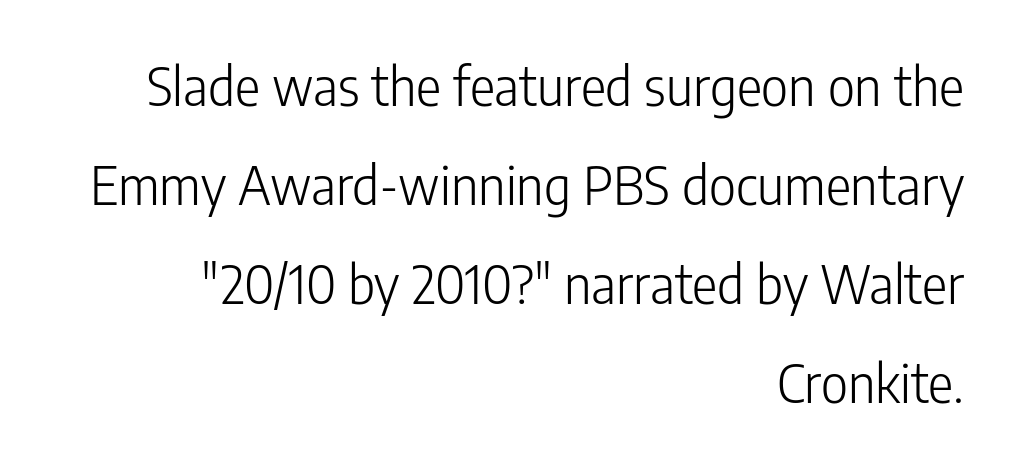
The compositor pushed each line to the right boundary. The letters advance in unequal steps, a hallmark of proportional type. Italic? Not at all — the glyphs are vertical. Observe the ordinary spacing: letters are neighbours, not strangers. Vertical stems look standard width or narrower in stroke. The typeface chosen for these lines omits serifs.
